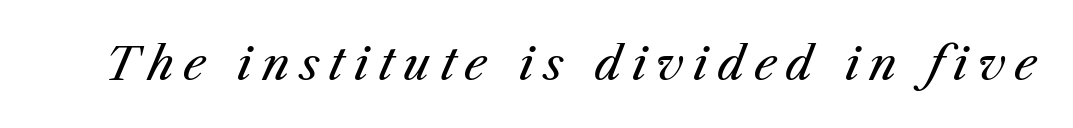
{"italic": "yes", "lean": "right", "slant_degrees": 25, "bold": "no", "weight": "regular", "width": "normal", "stroke_contrast": "medium", "x_height": "medium", "monospaced": "no", "underline": "no", "letter_spacing": "wide", "letter_spacing_em": 0.21, "glyph_px": 45}
